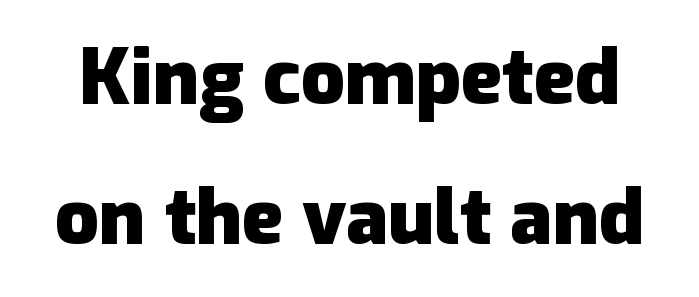
The passage shown is typeset with a sans-serif family. Default kerning and tracking; the words read as compact shapes. Is there any slant? The stems are plumb. Each row of text sits above clean, open space. Emphasis by weight is at full strength: bold. The face used here is proportionally spaced, like ordinary book or web type.
